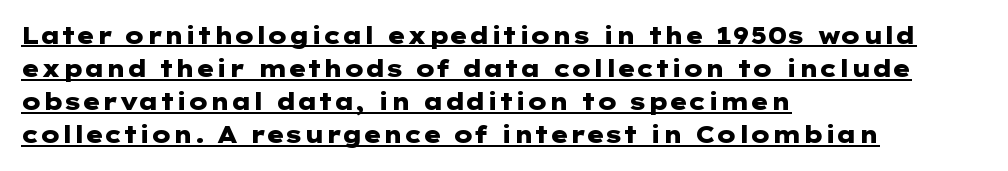
Q: Is the text bold? A: Yes.
Q: Is the text italic (slanted)? A: No, it is upright.
Q: Is the text underlined? A: Yes.
Q: How is the paragraph aligned? A: Left-aligned.
Q: Is the spacing between letters normal or unusually wide? A: Normal.
Q: Is the spacing between lines tight, normal or loose? A: Normal.
